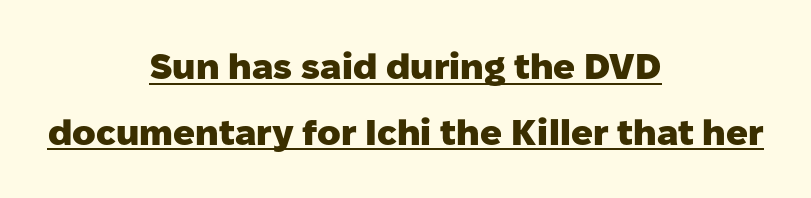
{"serif": "no", "italic": "no", "bold": "yes", "weight": "heavy", "width": "normal", "stroke_contrast": "low", "x_height": "medium", "monospaced": "no", "underline": "yes", "align": "center", "line_spacing_ratio": 1.82, "letter_spacing": "normal", "letter_spacing_em": 0.0, "glyph_px": 36}
